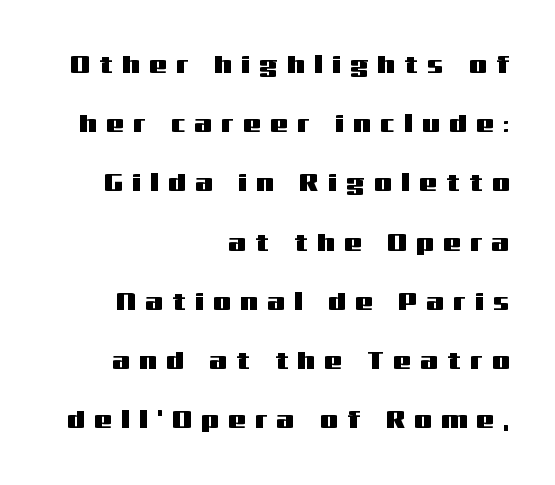
Q: Is the text italic (slanted)? A: No, it is upright.
Q: Is the text underlined? A: No.
Q: How is the paragraph aligned? A: Right-aligned.
Q: Is the spacing between letters normal or unusually wide? A: Unusually wide.
Q: Is the spacing between lines tight, normal or loose? A: Loose.
